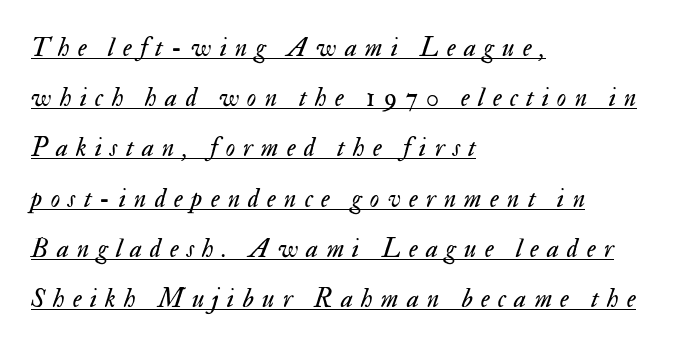
The image shows 26 px text type, italic (leaning right); set left-aligned, loose line spacing (1.93x), unusually wide letter spacing (+0.32 em), underlined.
